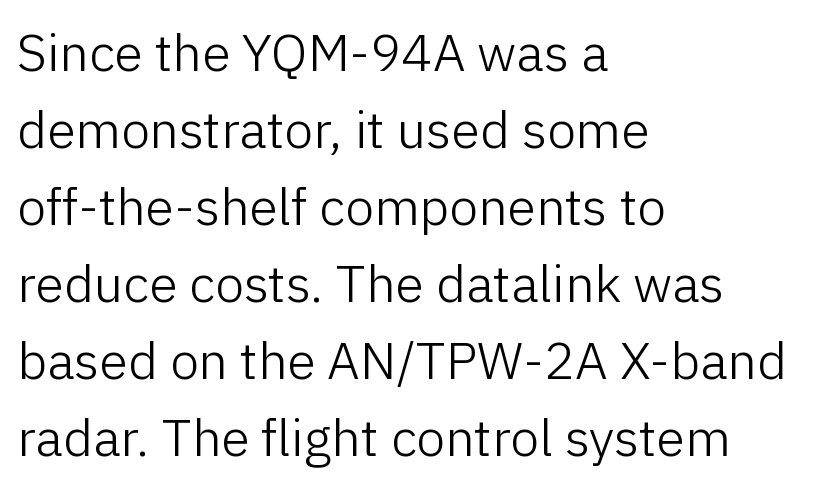
Proportional: the letters do not fall into vertical columns. Quick note: interline space is typical. Does the type have serifs? No, each stem ends abruptly. These lines keep a tight, regular rhythm from letter to letter.
